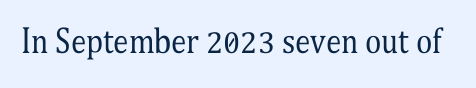
Q: Is the text bold? A: No.
Q: Is the text italic (slanted)? A: No, it is upright.
Q: Is the typeface a serif or a sans-serif typeface? A: Serif.
Q: Is the text underlined? A: No.
Q: Is the spacing between letters normal or unusually wide? A: Normal.
Q: Width (condensed, normal, or wide)? A: Condensed.
Q: Stroke contrast? A: Medium.
Q: x-height? A: Medium.
Q: Monospaced? A: No.
